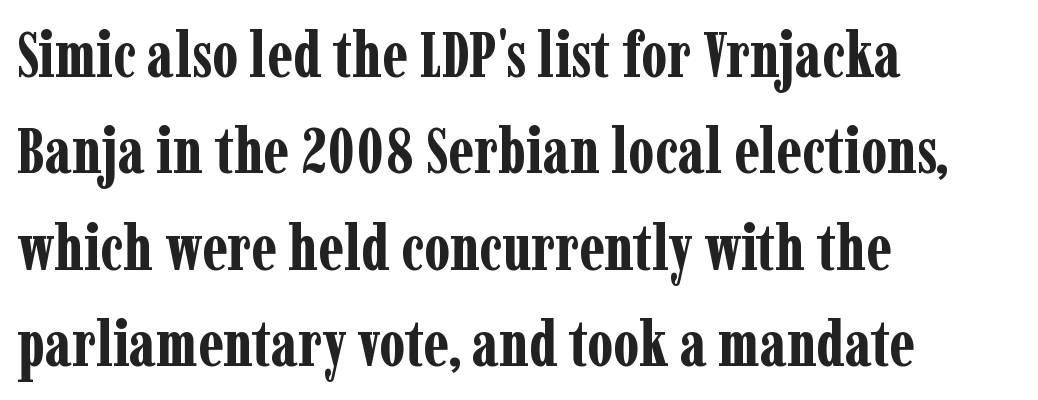
{"serif": "yes", "italic": "no", "bold": "yes", "weight": "bold", "width": "condensed", "stroke_contrast": "low", "x_height": "medium", "monospaced": "no", "underline": "no", "align": "left", "line_spacing": "normal", "line_spacing_ratio": 1.53, "letter_spacing": "normal", "letter_spacing_em": 0.0, "glyph_px": 63}
